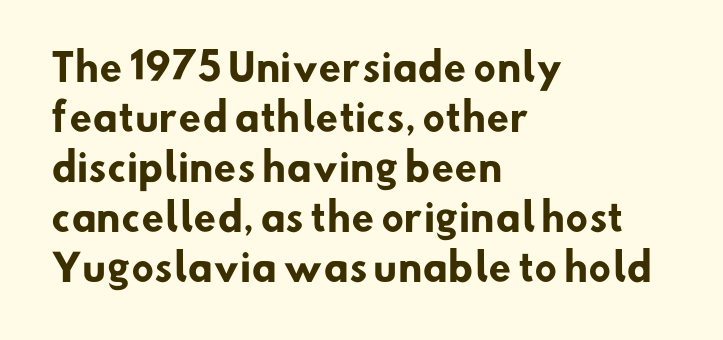
Q: Is the text bold? A: Yes.
Q: Is the typeface a serif or a sans-serif typeface? A: Sans-serif.
Q: Is the text underlined? A: No.
Q: How is the paragraph aligned? A: Left-aligned.
Q: Is the spacing between letters normal or unusually wide? A: Normal.
Q: Is the spacing between lines tight, normal or loose? A: Normal.
Q: Width (condensed, normal, or wide)? A: Normal.
Q: Stroke contrast? A: Low.
Q: x-height? A: Small.
Q: Monospaced? A: No.
